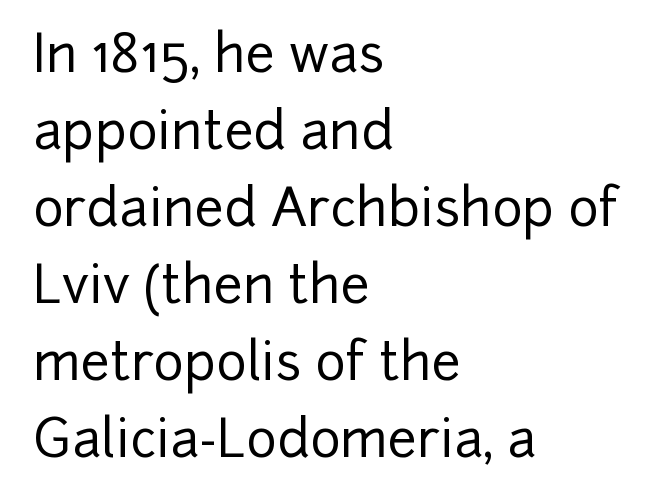
Only glyphs here, with clear space below each row. The typeface chosen for these lines omits serifs. Tall strokes in this sample are plumb rather than angled. The face used here is proportionally spaced, like ordinary book or web type. There is no visible air inserted between adjacent glyphs. Reading down the block, your eye returns to a fixed left position each line.
